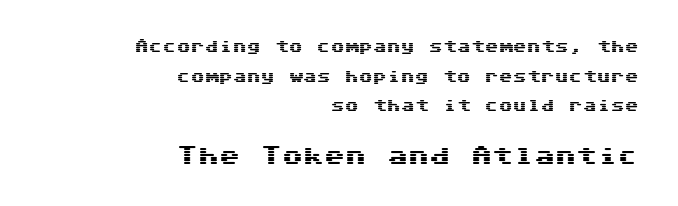
Reading down the column, the eye jumps a long way to each next line. Character size in the trailing block exceeds that of the leading block. The typography opts for an upright posture over an oblique one. A flush-right, rag-left setting is used for this passage. This sample uses plain, unmodified letter spacing.
